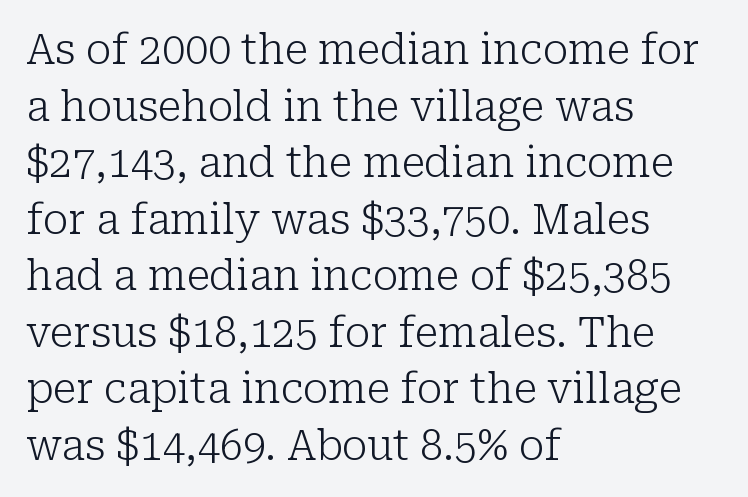
A typesetter would call this proportional, since set widths differ per character. The passage shown is not underscored anywhere. Notice how the passage keeps a crisp vertical edge on the left only. A typesetter would call this leading conventional body-copy spacing. The specimen reads as upright at a glance. Regarding serifs, this sample has them.
